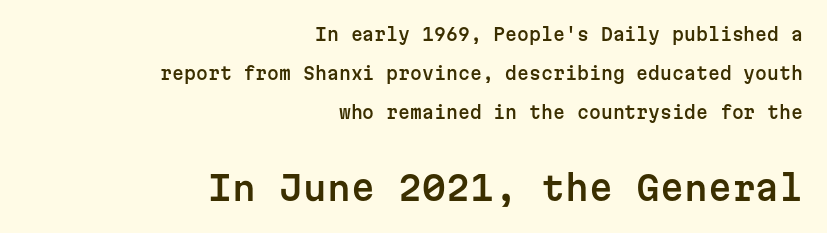
Q: Is the text italic (slanted)? A: No, it is upright.
Q: Is the typeface a serif or a sans-serif typeface? A: Sans-serif.
Q: Is the text underlined? A: No.
Q: How is the paragraph aligned? A: Right-aligned.
Q: Is the spacing between letters normal or unusually wide? A: Normal.
Q: Is the spacing between lines tight, normal or loose? A: Loose.
Q: Which block of text is set in a larger size, the first (top) or the second (bottom)? A: The second (bottom) one.
Q: Width (condensed, normal, or wide)? A: Normal.
Q: Stroke contrast? A: Low.
Q: x-height? A: Medium.
Q: Monospaced? A: Yes.
